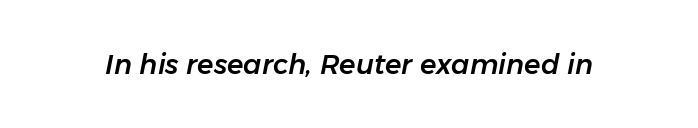
{"italic": "yes", "lean": "right", "slant_degrees": 11, "underline": "no", "letter_spacing": "normal", "letter_spacing_em": 0.0, "glyph_px": 27}
